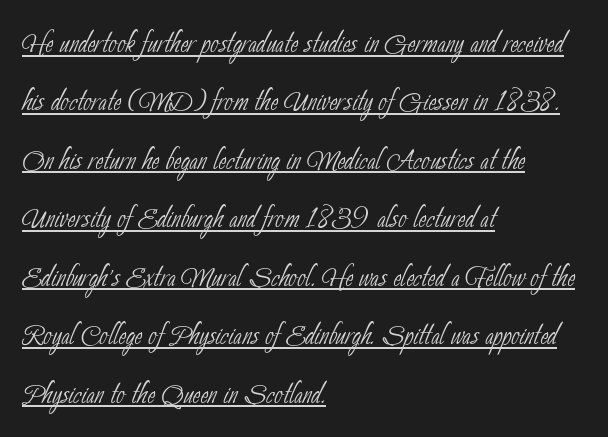
Quick note: interline space is typical. What stands out about the letter spacing? Nothing — it is the standard amount. Somebody hit Ctrl+U on this one — the words are underlined. The rendering shows plain stroke endings on the letterforms — a sans-serif design. Varying glyph widths throughout — classic text-font behaviour.
